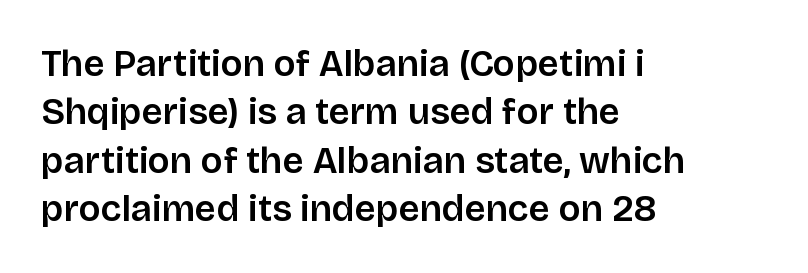
The face used here is a sans, in the tradition of grotesques and geometrics. You could call the tracking neutral — neither tight nor loose. Is the block centered? No — it sits flush against the left margin. Ascenders rise straight up at ninety degrees. Words float on clear page, feet unadorned. Compared with an ordinary text face, these strokes are moderately heavier — a semibold.
